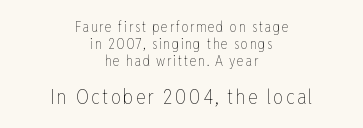
The image shows 20 px text type, upright; set centered, line spacing 1.2x, not underlined; the second (bottom) block is 1.43x larger.
